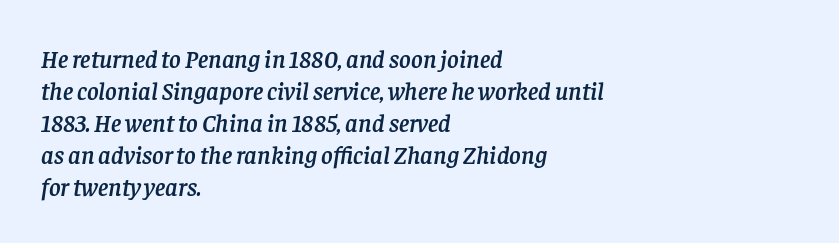
Q: Is the text italic (slanted)? A: Yes, it leans right by about 8 degrees.
Q: Is the text underlined? A: No.
Q: How is the paragraph aligned? A: Left-aligned.
Q: Is the spacing between letters normal or unusually wide? A: Normal.
Q: Is the spacing between lines tight, normal or loose? A: Normal.
